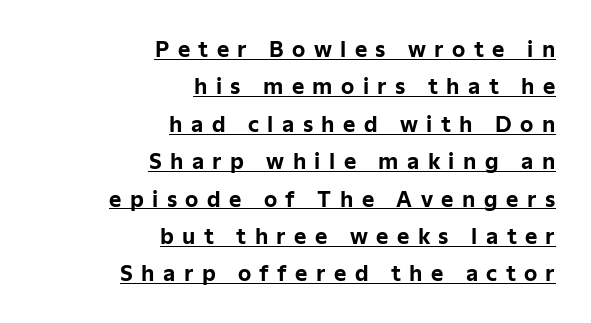
Q: Is the text bold? A: Yes.
Q: Is the text italic (slanted)? A: No, it is upright.
Q: Is the text underlined? A: Yes.
Q: How is the paragraph aligned? A: Right-aligned.
Q: Is the spacing between letters normal or unusually wide? A: Unusually wide.
